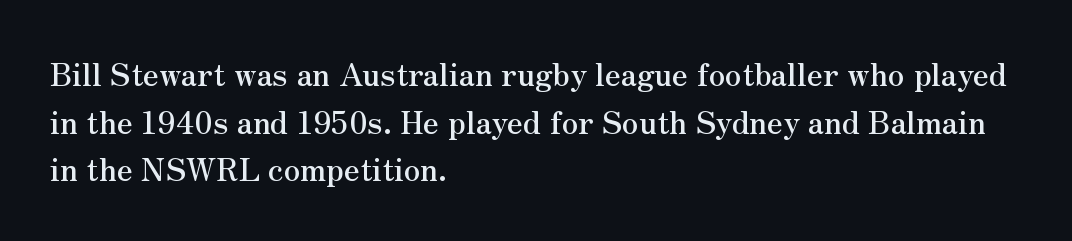
Q: Is the text italic (slanted)? A: No, it is upright.
Q: Is the typeface a serif or a sans-serif typeface? A: Serif.
Q: Is the text underlined? A: No.
Q: How is the paragraph aligned? A: Left-aligned.
Q: Is the spacing between letters normal or unusually wide? A: Normal.
Q: Is the spacing between lines tight, normal or loose? A: Normal.
Q: Width (condensed, normal, or wide)? A: Normal.
Q: Stroke contrast? A: Medium.
Q: x-height? A: Small.
Q: Monospaced? A: No.
